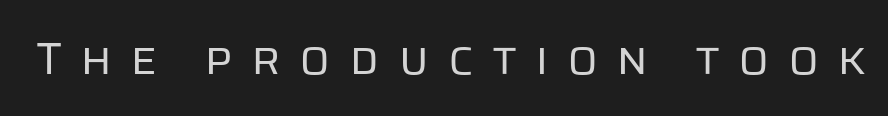
The image shows 45 px regular-weight sans-serif type, upright; set unusually wide letter spacing (+0.4 em), not underlined; low stroke contrast and a large x-height.
